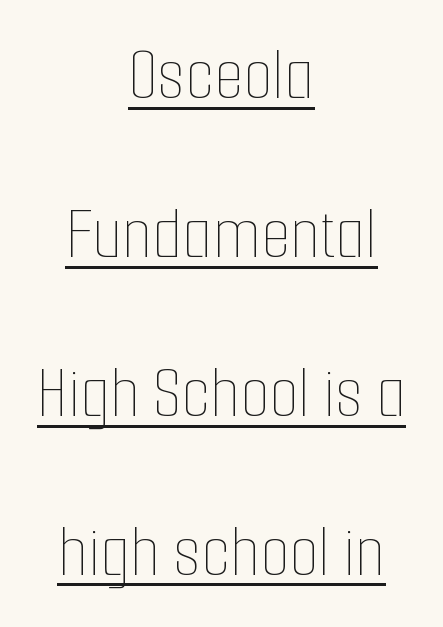
{"italic": "no", "bold": "no", "weight": "thin", "width": "condensed", "stroke_contrast": "low", "x_height": "medium", "monospaced": "no", "underline": "yes", "align": "center", "line_spacing": "loose", "line_spacing_ratio": 2.09, "letter_spacing": "normal", "letter_spacing_em": 0.0, "glyph_px": 76}
